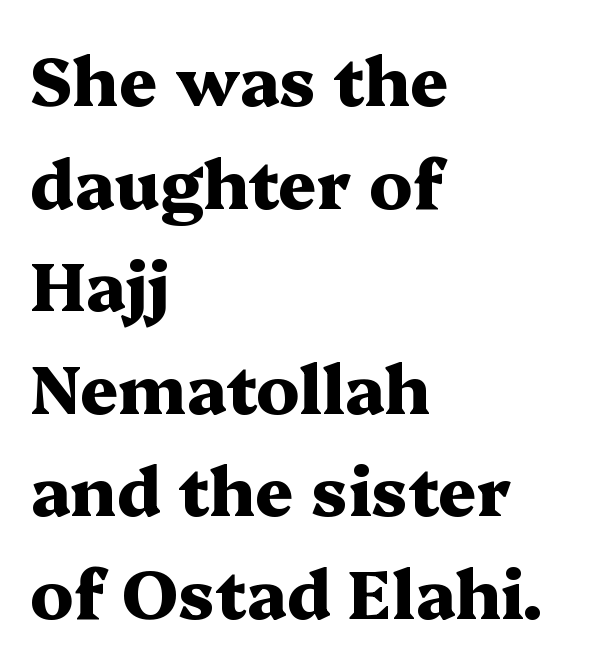
Q: Is the text bold? A: Yes.
Q: Is the text italic (slanted)? A: No, it is upright.
Q: Is the typeface a serif or a sans-serif typeface? A: Serif.
Q: Is the text underlined? A: No.
Q: How is the paragraph aligned? A: Left-aligned.
Q: Is the spacing between letters normal or unusually wide? A: Normal.
Q: Is the spacing between lines tight, normal or loose? A: Normal.
Q: Width (condensed, normal, or wide)? A: Wide.
Q: Stroke contrast? A: Medium.
Q: x-height? A: Medium.
Q: Monospaced? A: No.
